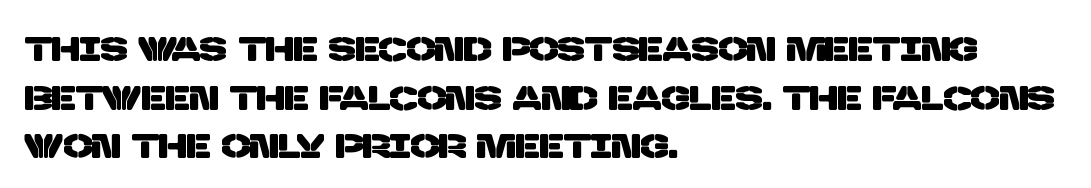
The image shows 34 px sans-serif type; set left-aligned, normal line spacing (1.43x), normal letter spacing, not underlined; low stroke contrast and a large x-height.
